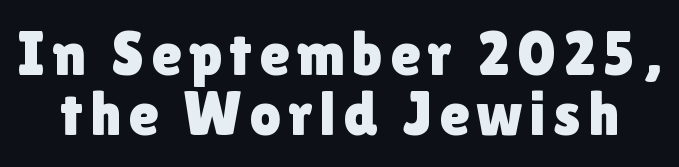
Quick note: interline space is minimal. Tall strokes in this sample are plumb rather than angled. You can tell from the bare stems that sans-serif type was used. Do the characters align in a grid? No, the font is proportional. The specimen omits any rule beneath the text block's lines.
